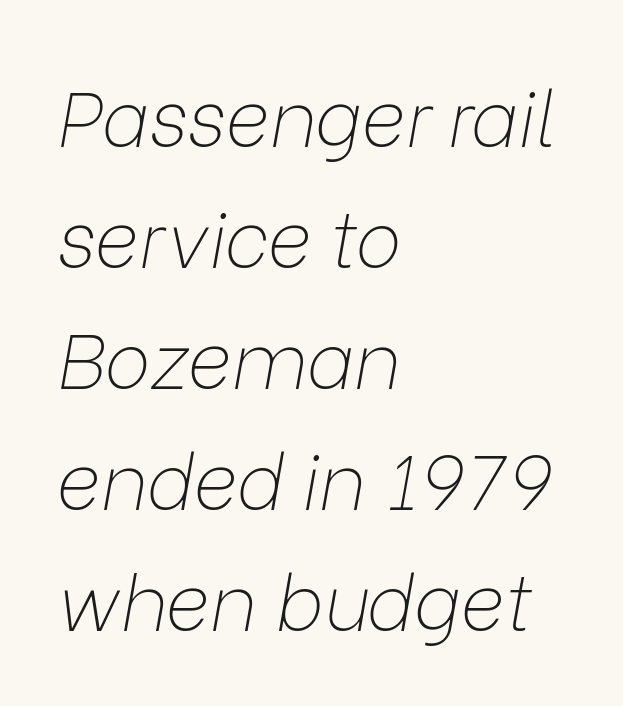
This sample uses an oblique cut, with every glyph tilted off the vertical. Anything drawn beneath the words? Only blank space. The type is set solid horizontally, with unmodified tracking. Visually the block forms a straight wall on the left and a jagged coastline on the right.
